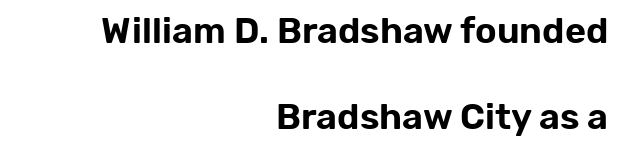
Q: Is the text italic (slanted)? A: No, it is upright.
Q: Is the typeface a serif or a sans-serif typeface? A: Sans-serif.
Q: Is the text underlined? A: No.
Q: How is the paragraph aligned? A: Right-aligned.
Q: Is the spacing between letters normal or unusually wide? A: Normal.
Q: Is the spacing between lines tight, normal or loose? A: Loose.
Q: Width (condensed, normal, or wide)? A: Normal.
Q: Stroke contrast? A: Low.
Q: x-height? A: Medium.
Q: Monospaced? A: No.
